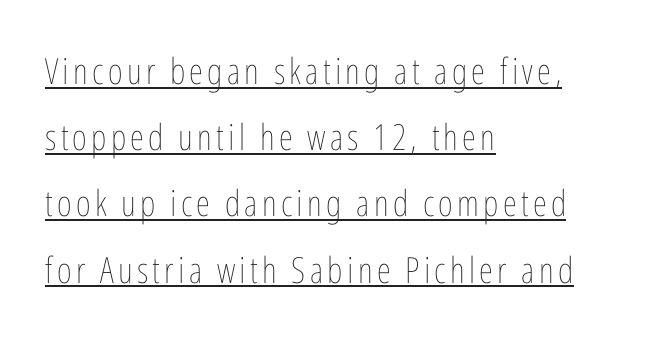
The image shows 36 px thin, condensed type, upright; set left-aligned, line spacing 1.84x, underlined; low stroke contrast and a medium x-height.
